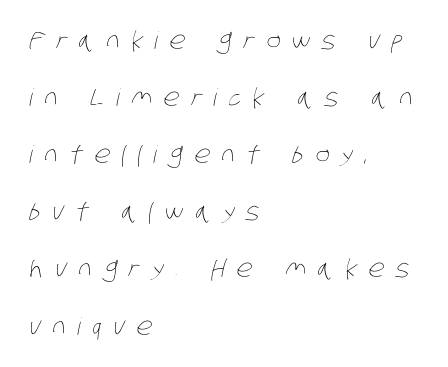
Q: Is the text bold? A: No.
Q: Is the text underlined? A: No.
Q: How is the paragraph aligned? A: Left-aligned.
Q: Is the spacing between letters normal or unusually wide? A: Unusually wide.
Q: Is the spacing between lines tight, normal or loose? A: Loose.
